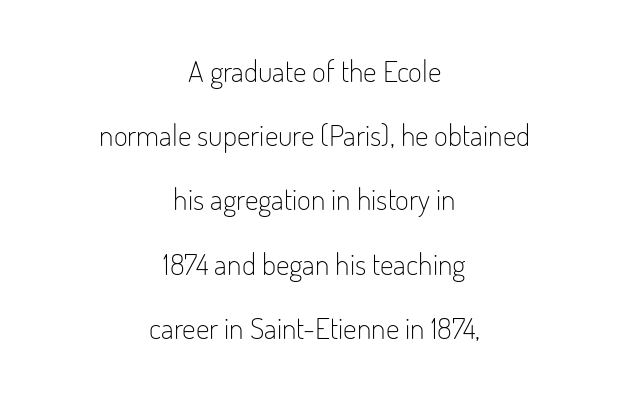
Spacing between characters is what you'd get straight out of the box. Where is the straight margin? There isn't one; the lines are centered. This rendering features lettering with no underline. You can tell it's not italic because the verticals are truly vertical. The face used here is proportionally spaced, like ordinary book or web type.
